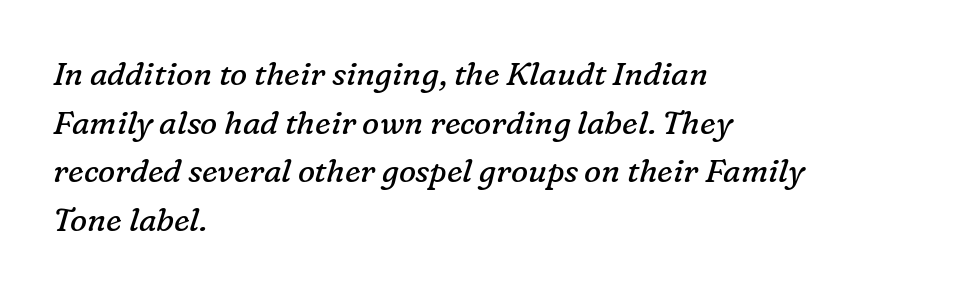
Honestly, the row spacing looks completely unremarkable. The passage is arranged the way most books set body copy — flush left. This reads as an unemphasized weight, regular at the heaviest. The strip under each line holds only bare page. Stroke terminals: seriffed. The face used here is proportionally spaced, like ordinary book or web type.
